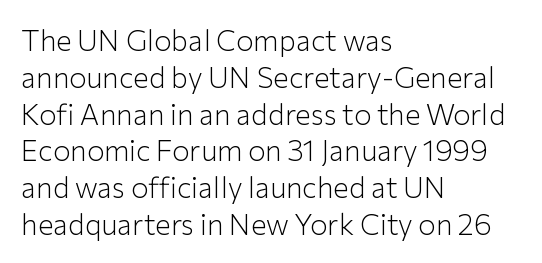
The image shows 29 px light sans-serif type, upright; set left-aligned, normal line spacing (1.27x), normal letter spacing, not underlined; low stroke contrast and a medium x-height.
